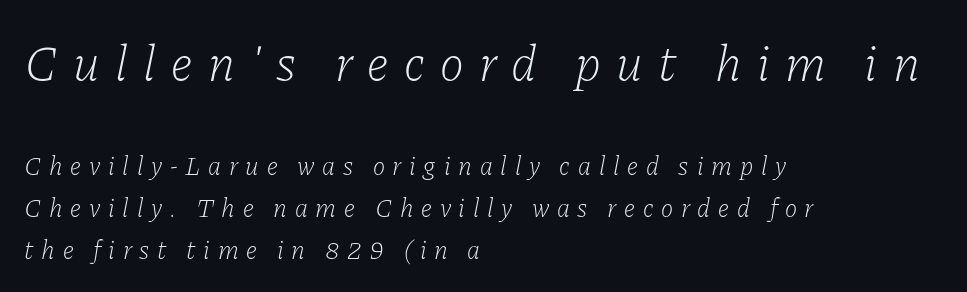
{"serif": "yes", "italic": "yes", "lean": "right", "slant_degrees": 11, "bold": "no", "weight": "light", "width": "normal", "stroke_contrast": "low", "x_height": "medium", "monospaced": "no", "underline": "no", "align": "left", "line_spacing": "normal", "line_spacing_ratio": 1.6, "letter_spacing": "wide", "letter_spacing_em": 0.3, "larger_block": "first", "size_ratio": 1.96, "glyph_px": 51}
